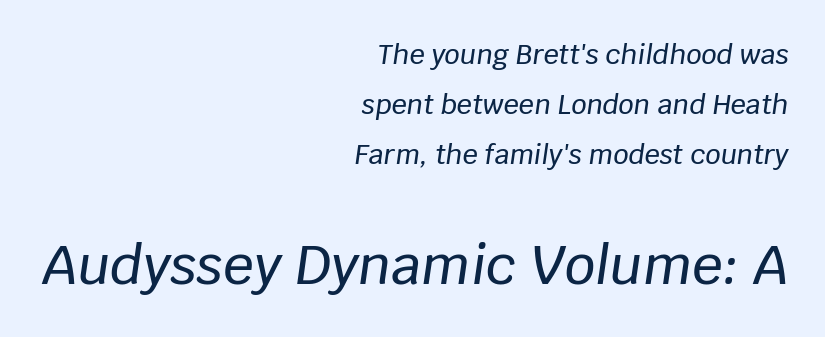
{"italic": "yes", "lean": "right", "slant_degrees": 8, "width": "normal", "stroke_contrast": "low", "x_height": "large", "monospaced": "no", "underline": "no", "align": "right", "line_spacing_ratio": 1.85, "letter_spacing": "normal", "letter_spacing_em": 0.0, "larger_block": "second", "size_ratio": 2.0, "glyph_px": 54}
